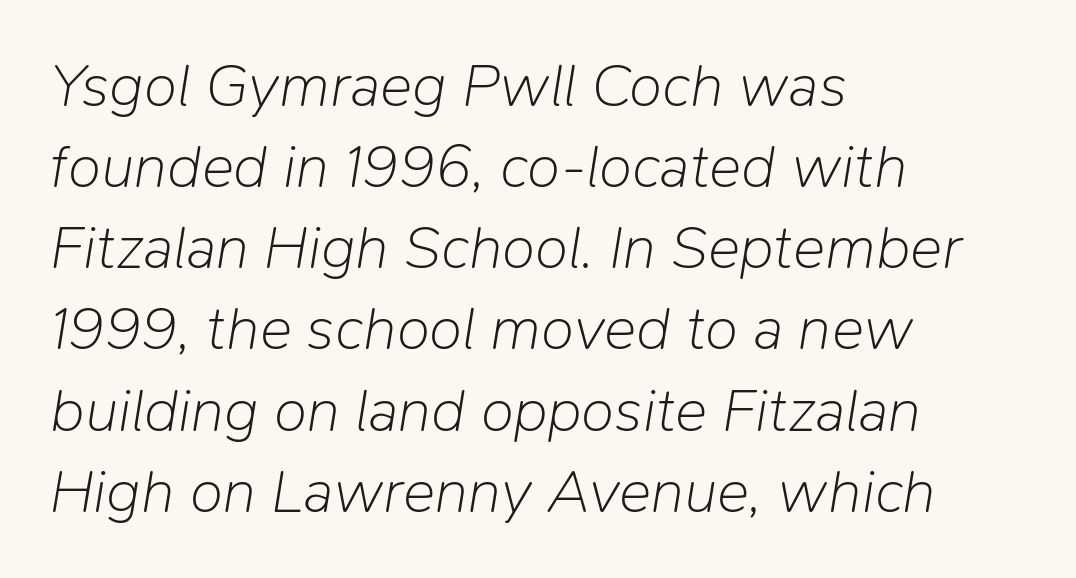
Q: Is the text bold? A: No.
Q: Is the text italic (slanted)? A: Yes, it leans right by about 9 degrees.
Q: Is the text underlined? A: No.
Q: How is the paragraph aligned? A: Left-aligned.
Q: Is the spacing between letters normal or unusually wide? A: Normal.
Q: Is the spacing between lines tight, normal or loose? A: Normal.
Q: Width (condensed, normal, or wide)? A: Normal.
Q: Stroke contrast? A: Low.
Q: x-height? A: Medium.
Q: Monospaced? A: No.
